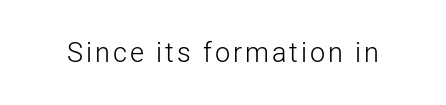
Q: Is the text bold? A: No.
Q: Is the text italic (slanted)? A: No, it is upright.
Q: Is the text underlined? A: No.
